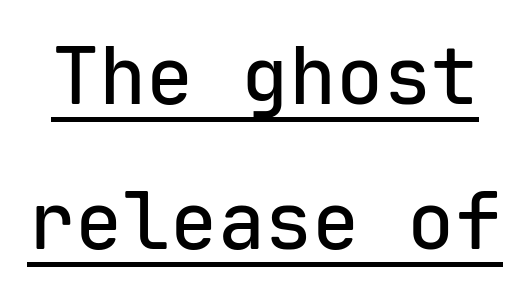
Q: Is the text italic (slanted)? A: No, it is upright.
Q: Is the typeface a serif or a sans-serif typeface? A: Sans-serif.
Q: Is the text underlined? A: Yes.
Q: Is the spacing between letters normal or unusually wide? A: Normal.
Q: Width (condensed, normal, or wide)? A: Normal.
Q: Stroke contrast? A: Low.
Q: x-height? A: Medium.
Q: Monospaced? A: Yes.
